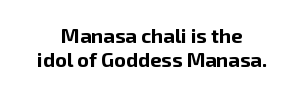
Honestly, the letter spacing is just normal — you wouldn't notice it. Alignment: centered. Glance below the letters and you will spot only blank space. Typographic density is high because the face is bold.
